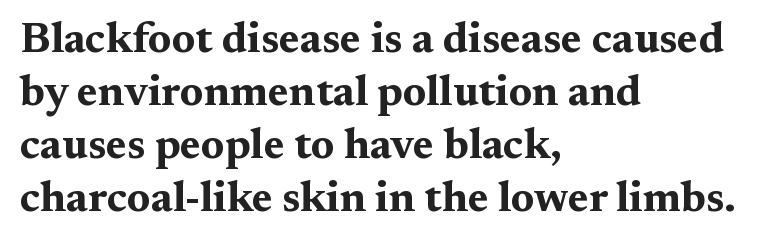
The image shows 43 px bold, wide serif type, upright; set left-aligned, line spacing 1.23x, normal letter spacing, not underlined; medium stroke contrast and a medium x-height.
